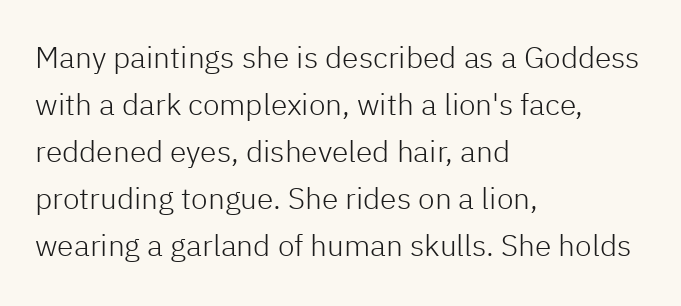
A roman cut, with each character standing at attention. Here the designer chose a conventional face with non-uniform glyph widths. Plain, unruled lines of type. The block of text has a typical density, with ordinary space between rows. The face used here is a sans, in the tradition of grotesques and geometrics. Line starts are locked; line ends wander.
